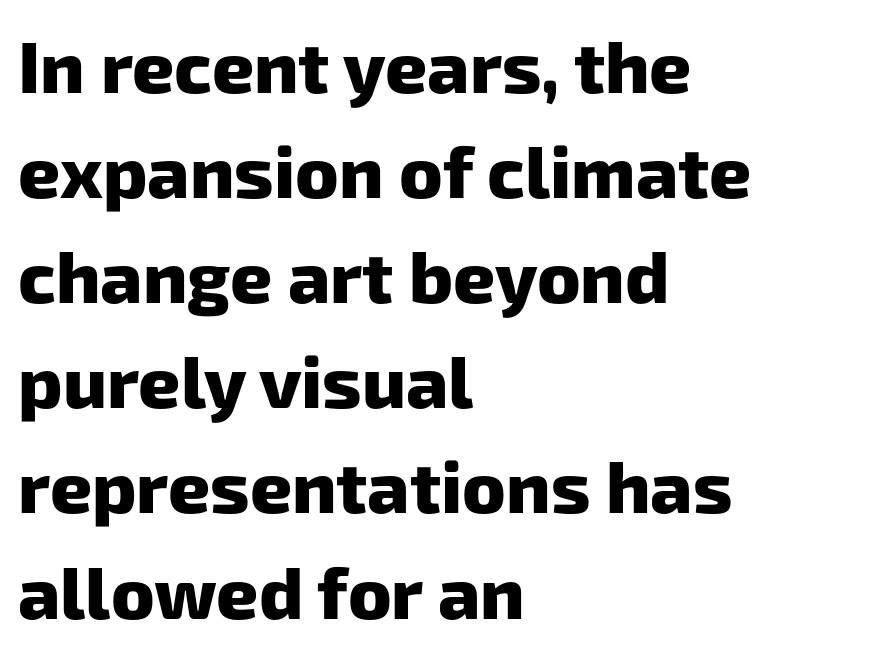
{"serif": "no", "bold": "yes", "weight": "heavy", "width": "normal", "stroke_contrast": "low", "x_height": "medium", "monospaced": "no", "underline": "no", "align": "left", "line_spacing": "normal", "line_spacing_ratio": 1.44, "letter_spacing": "normal", "letter_spacing_em": 0.0, "glyph_px": 73}
